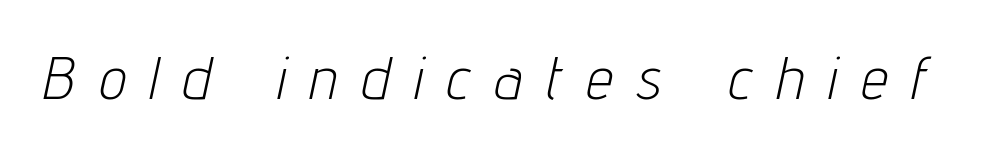
This sample uses an oblique cut, with every glyph tilted off the vertical. These lines are rendered in a variable-pitch font. The gap between lines stays unmarked. The rendering inserts visible extra space after every character.
